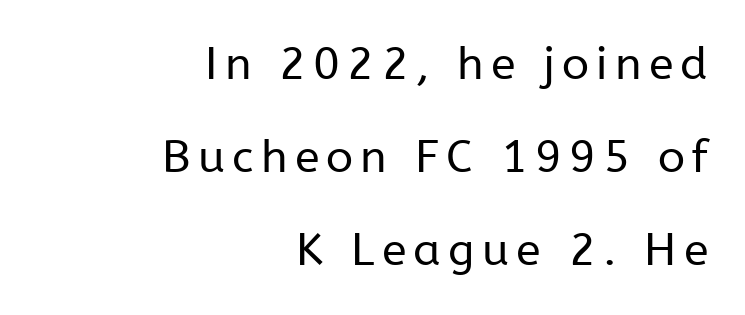
The image shows 45 px regular-weight sans-serif type, upright; set right-aligned, loose line spacing (2.07x), not underlined; low stroke contrast and a medium x-height.
